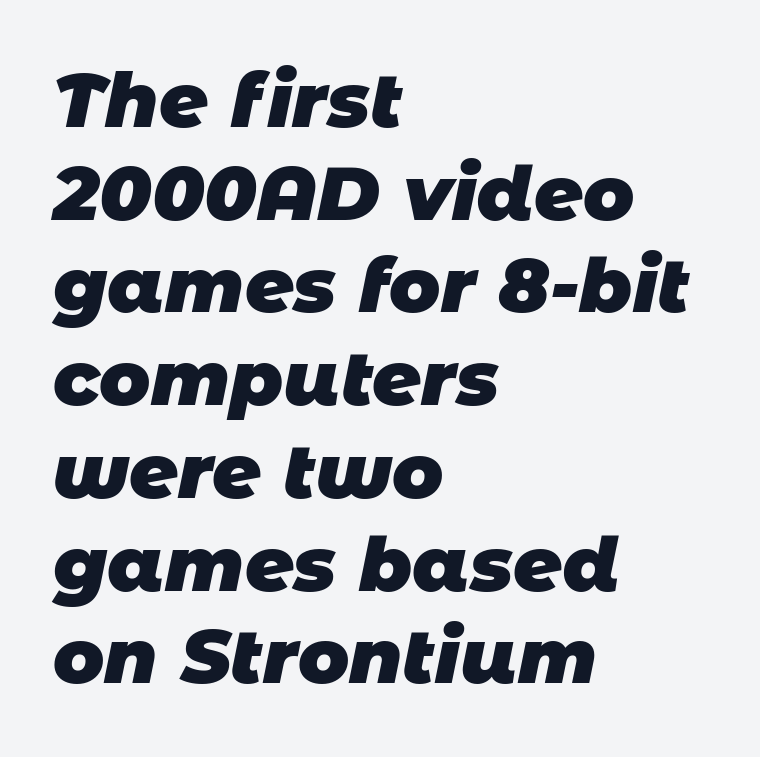
Q: Is the text bold? A: Yes.
Q: Is the typeface a serif or a sans-serif typeface? A: Sans-serif.
Q: Is the text underlined? A: No.
Q: How is the paragraph aligned? A: Left-aligned.
Q: Is the spacing between letters normal or unusually wide? A: Normal.
Q: Width (condensed, normal, or wide)? A: Normal.
Q: Stroke contrast? A: Low.
Q: x-height? A: Large.
Q: Monospaced? A: No.
